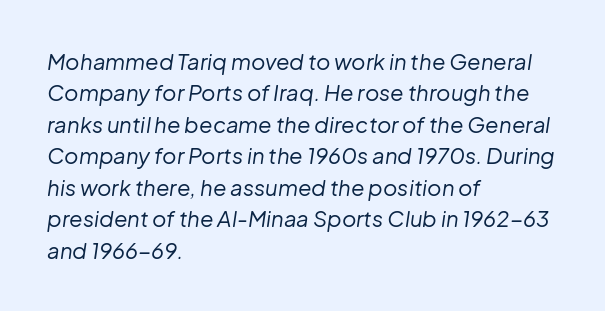
{"italic": "yes", "lean": "right", "slant_degrees": 8, "bold": "no", "underline": "no", "align": "left", "line_spacing": "normal", "line_spacing_ratio": 1.43, "letter_spacing": "normal", "letter_spacing_em": 0.0, "glyph_px": 22}
